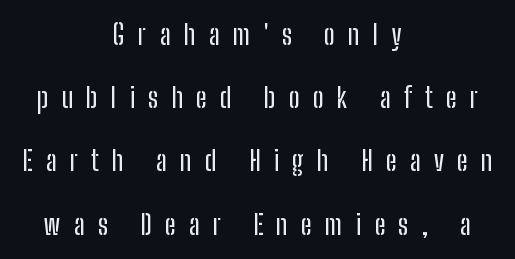
Observe the wide spacing: letters keep a clear distance from each other. Line starts and ends both wander, symmetrically. This block would shrink considerably if given ordinary leading; it's expanded now. Style check: upright.
